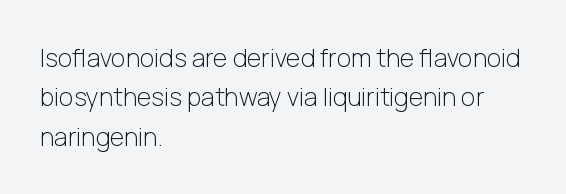
The image shows 25 px text type, upright; set left-aligned, normal line spacing (1.58x), normal letter spacing, not underlined.
